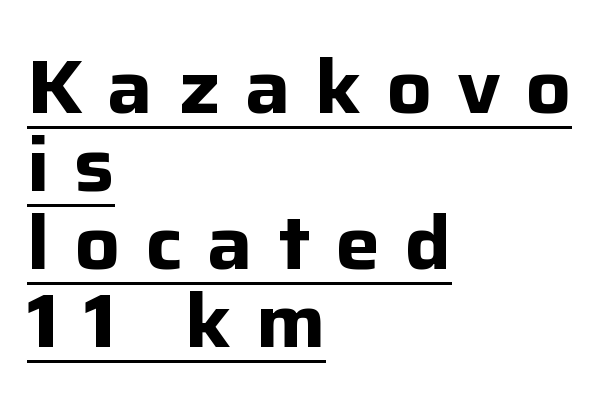
The image shows 75 px bold sans-serif type, upright; set left-aligned, tight line spacing (1.04x), unusually wide letter spacing (+0.33 em), underlined; low stroke contrast and a medium x-height.
